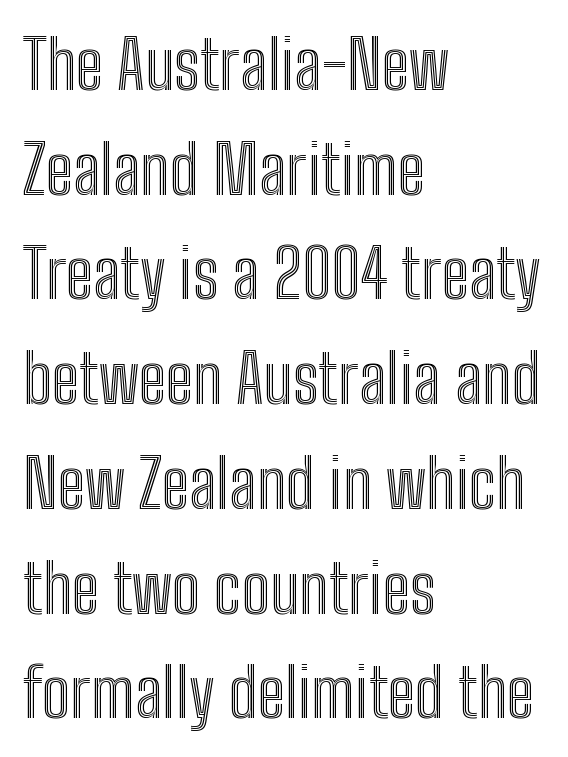
The image shows 68 px condensed type, upright; set left-aligned, normal line spacing (1.54x), normal letter spacing, not underlined; a medium x-height.
